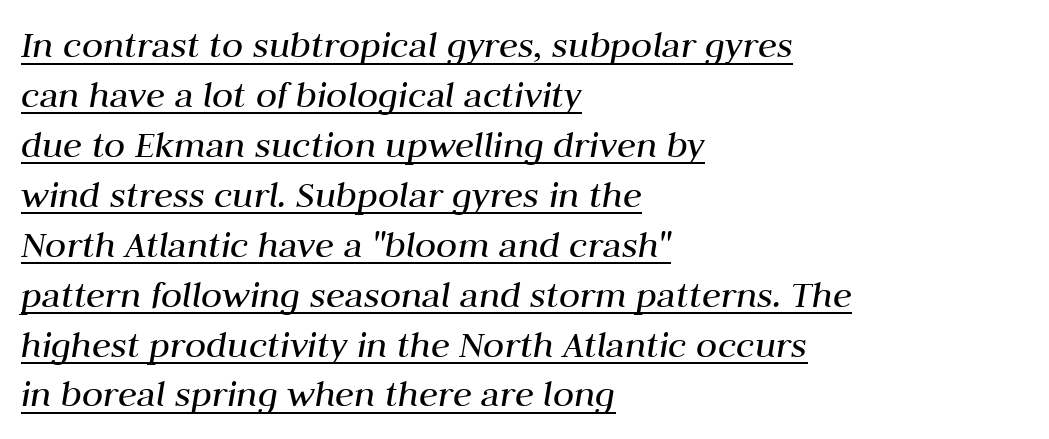
Q: Is the text bold? A: No.
Q: Is the text italic (slanted)? A: Yes, it leans right by about 10 degrees.
Q: Is the text underlined? A: Yes.
Q: How is the paragraph aligned? A: Left-aligned.
Q: Is the spacing between letters normal or unusually wide? A: Normal.
Q: Is the spacing between lines tight, normal or loose? A: Normal.
Q: Width (condensed, normal, or wide)? A: Normal.
Q: Stroke contrast? A: Medium.
Q: x-height? A: Medium.
Q: Monospaced? A: No.
